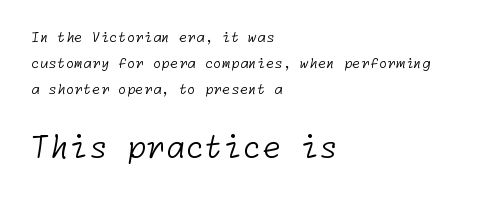
Q: Is the text bold? A: No.
Q: Is the typeface a serif or a sans-serif typeface? A: Sans-serif.
Q: Is the text underlined? A: No.
Q: How is the paragraph aligned? A: Left-aligned.
Q: Is the spacing between letters normal or unusually wide? A: Normal.
Q: Which block of text is set in a larger size, the first (top) or the second (bottom)? A: The second (bottom) one.
Q: Width (condensed, normal, or wide)? A: Normal.
Q: Stroke contrast? A: Low.
Q: x-height? A: Medium.
